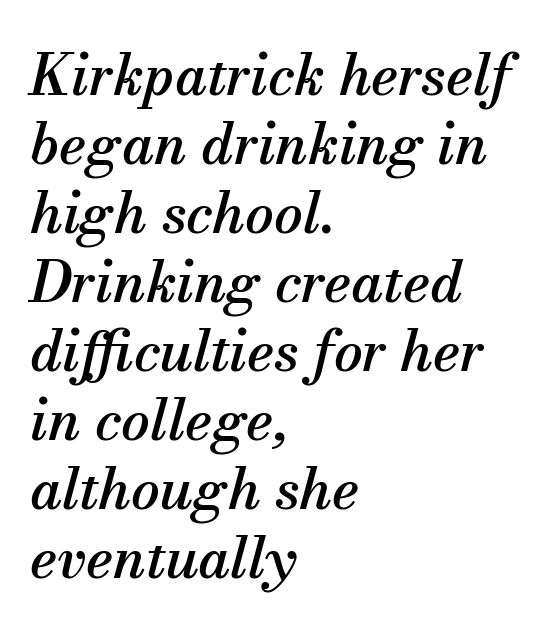
Q: Is the text italic (slanted)? A: Yes, it leans right by about 13 degrees.
Q: Is the typeface a serif or a sans-serif typeface? A: Serif.
Q: Is the text underlined? A: No.
Q: How is the paragraph aligned? A: Left-aligned.
Q: Is the spacing between letters normal or unusually wide? A: Normal.
Q: Width (condensed, normal, or wide)? A: Normal.
Q: Stroke contrast? A: Medium.
Q: x-height? A: Small.
Q: Monospaced? A: No.
